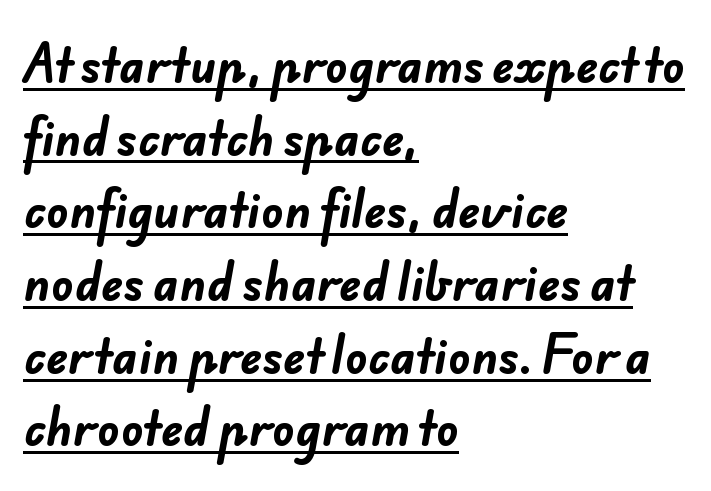
Is there an underline? Yes — a line sits under the letters. Strokes here are thick enough to call this a true bold. The text was rendered using a sans face with plain stroke endings. The leading is moderate, giving the passage an even texture. Compared with a centered layout, this one pins lines to the left instead. Each letter keeps its own natural width here, so spacing adapts to shape.
